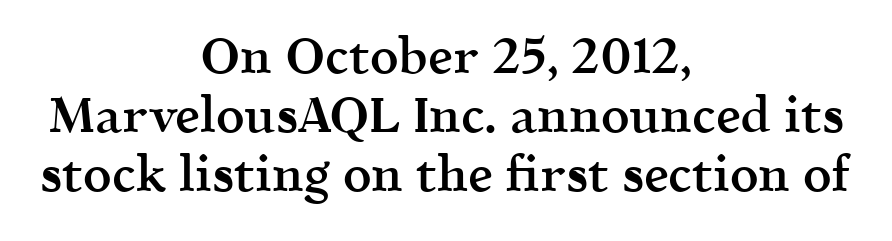
These lines carry some extra weight — a demibold, not a full bold. Line starts and ends both wander, symmetrically. Check the space under the baseline: it is left empty. The type family on display is of the serif kind. Looks like regular typesetting: each glyph gets only the width it needs.
